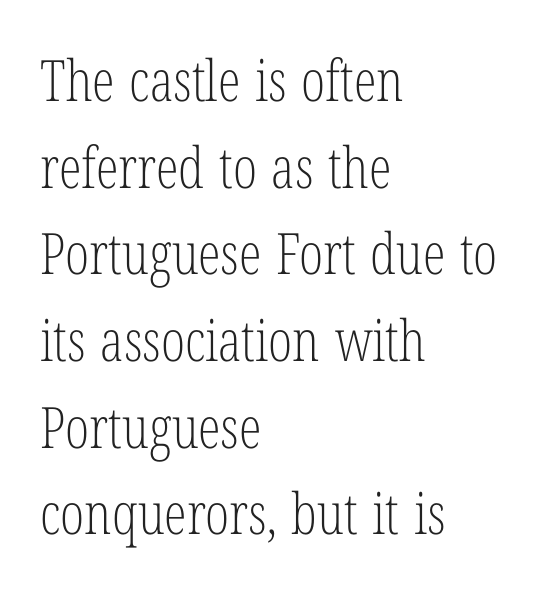
The image shows 57 px light, condensed serif type, upright; set left-aligned, normal line spacing (1.52x), normal letter spacing, not underlined; low stroke contrast and a medium x-height.
